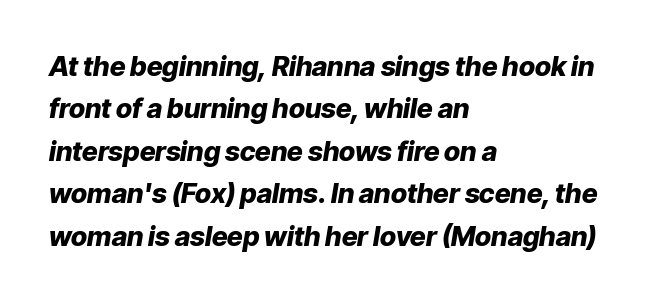
The rows are spaced the way most documents space them. Short note: letters normally spaced. Only glyphs here, with clear space below each row. Typographic density is high because the face is bold. Is the type slanted? Yes — the strokes lean at a clear angle.
